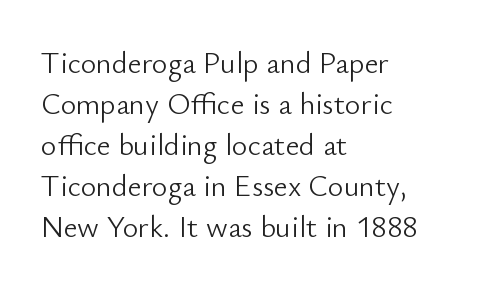
Glyph-to-glyph distance matches everyday printed text. The font sits on the lighter half of the weight spectrum, regular included. Posture: vertical. The rendering uses a moderate line-height, typical for paragraphs.
